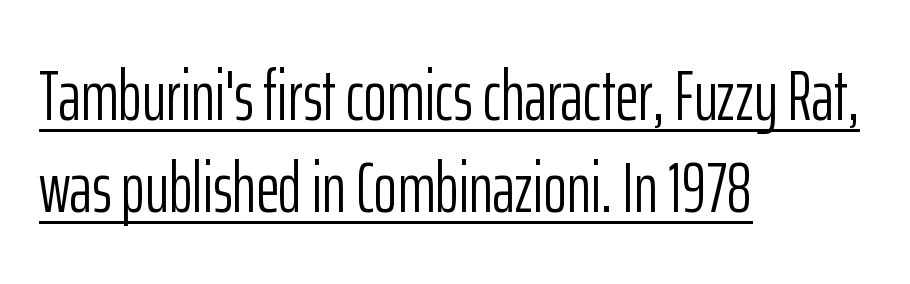
Here the designer chose a conventional face with non-uniform glyph widths. These characters rest on top of a visible drawn line. A typesetter would mark this as roman, not italic. Alignment: flush left. The glyphs in this specimen are sans serif. Ink coverage per letter is moderate at most.
